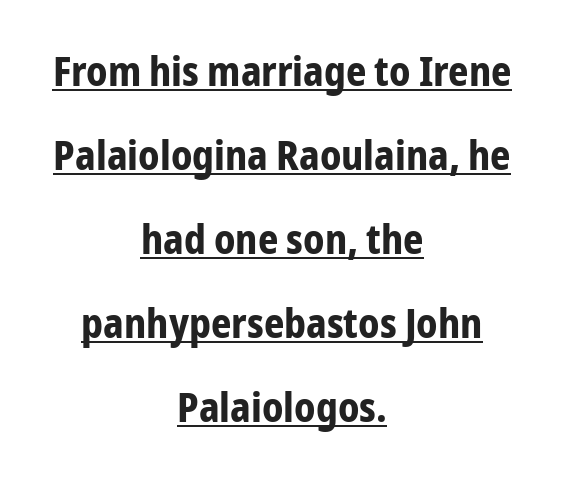
The image shows 40 px bold, condensed sans-serif type, upright; set centered, loose line spacing (2.1x), normal letter spacing, underlined; low stroke contrast and a medium x-height.
